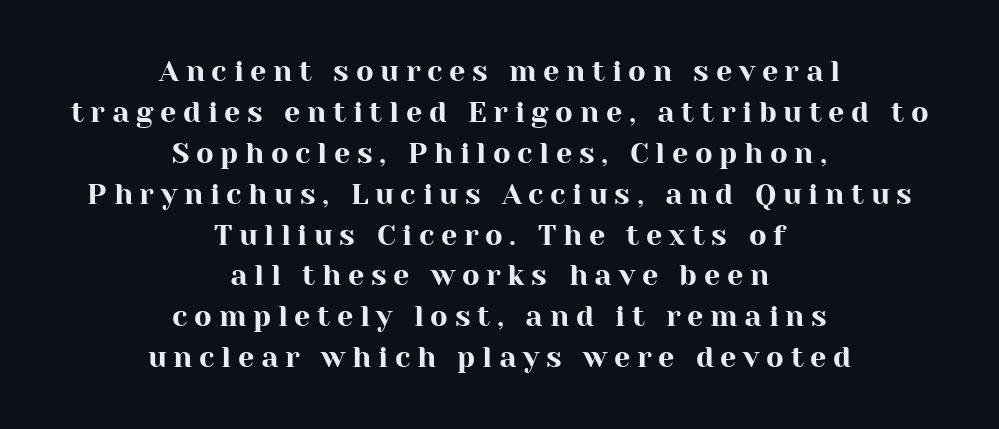
Q: Is the text italic (slanted)? A: No, it is upright.
Q: Is the typeface a serif or a sans-serif typeface? A: Serif.
Q: Is the text underlined? A: No.
Q: How is the paragraph aligned? A: Centered.
Q: Is the spacing between letters normal or unusually wide? A: Unusually wide.
Q: Is the spacing between lines tight, normal or loose? A: Normal.
Q: Width (condensed, normal, or wide)? A: Normal.
Q: Stroke contrast? A: High.
Q: x-height? A: Medium.
Q: Monospaced? A: No.
